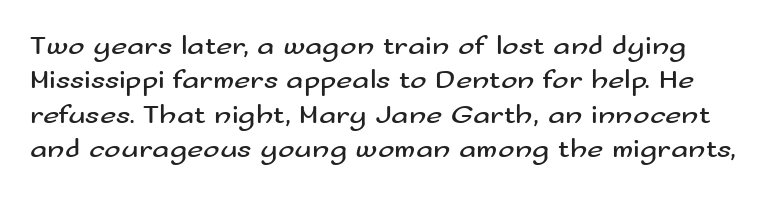
Q: Is the text bold? A: No.
Q: Is the text italic (slanted)? A: No, it is upright.
Q: Is the typeface a serif or a sans-serif typeface? A: Sans-serif.
Q: Is the text underlined? A: No.
Q: Is the spacing between letters normal or unusually wide? A: Normal.
Q: Width (condensed, normal, or wide)? A: Wide.
Q: Stroke contrast? A: Medium.
Q: x-height? A: Small.
Q: Monospaced? A: No.
